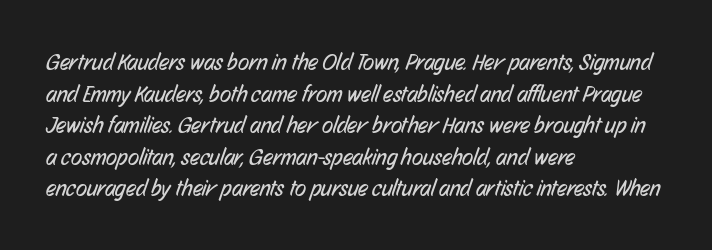
The image shows 23 px text type; set left-aligned, normal line spacing (1.37x), normal letter spacing, not underlined.
